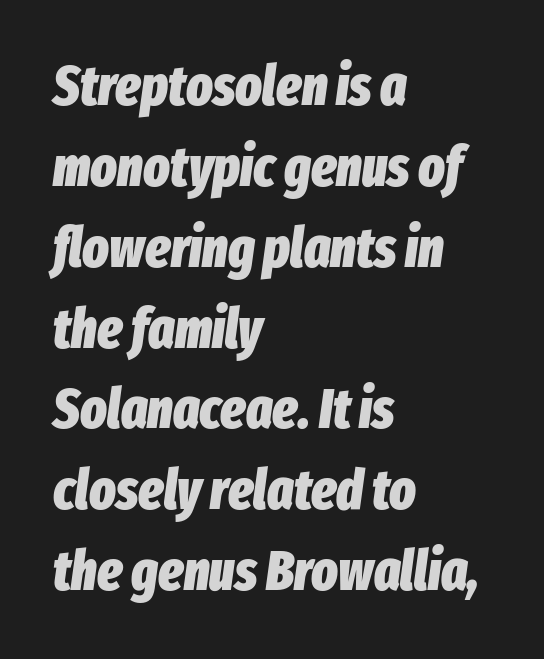
{"italic": "yes", "lean": "right", "slant_degrees": 8, "bold": "yes", "weight": "heavy", "width": "condensed", "stroke_contrast": "low", "x_height": "medium", "monospaced": "no", "underline": "no", "align": "left", "line_spacing": "normal", "line_spacing_ratio": 1.47, "letter_spacing": "normal", "letter_spacing_em": 0.0, "glyph_px": 55}
